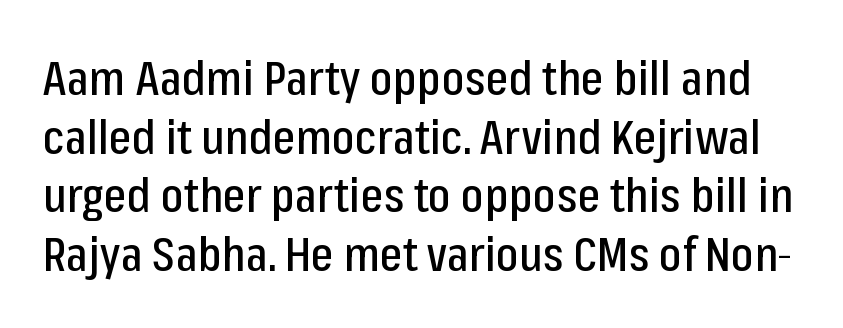
The image shows 48 px condensed sans-serif type, upright; set line spacing 1.22x, normal letter spacing, not underlined; low stroke contrast and a medium x-height.
